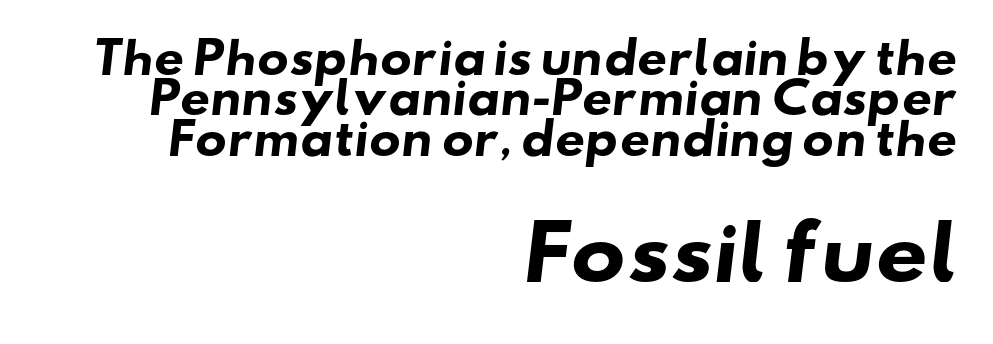
Proportional: the letters do not fall into vertical columns. The vertical gap from one line to the next is small. Classification — sans serif. Size hierarchy here favors the trailing block over the leading one. What stands out about the letter spacing? Nothing — it is the standard amount.
